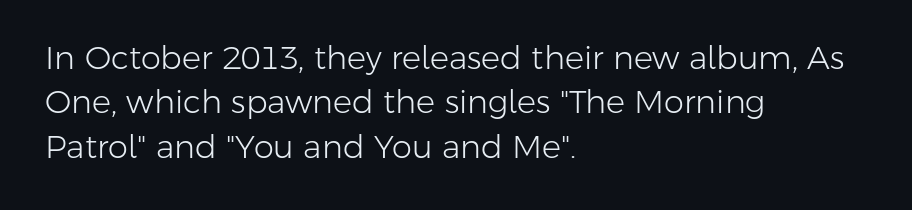
Q: Is the text bold? A: No.
Q: Is the text italic (slanted)? A: No, it is upright.
Q: Is the typeface a serif or a sans-serif typeface? A: Sans-serif.
Q: Is the text underlined? A: No.
Q: How is the paragraph aligned? A: Left-aligned.
Q: Is the spacing between letters normal or unusually wide? A: Normal.
Q: Is the spacing between lines tight, normal or loose? A: Normal.
Q: Width (condensed, normal, or wide)? A: Normal.
Q: Stroke contrast? A: Low.
Q: x-height? A: Medium.
Q: Monospaced? A: No.
